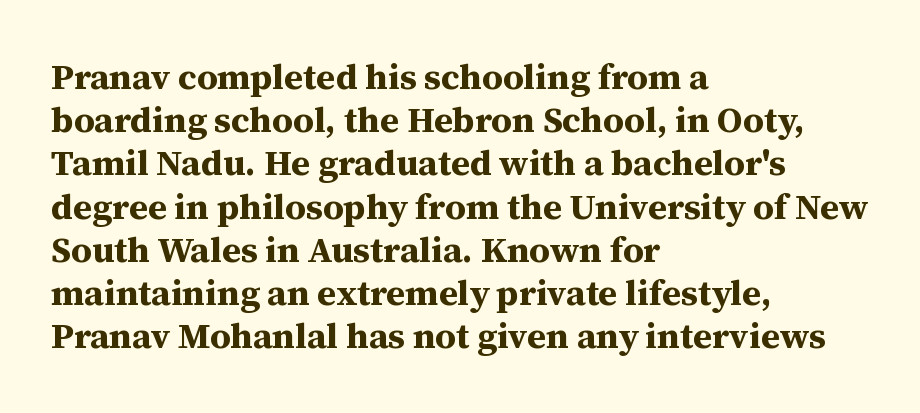
The image shows 36 px bold serif type, upright; set left-aligned, line spacing 1.2x, normal letter spacing, not underlined; medium stroke contrast and a medium x-height.
